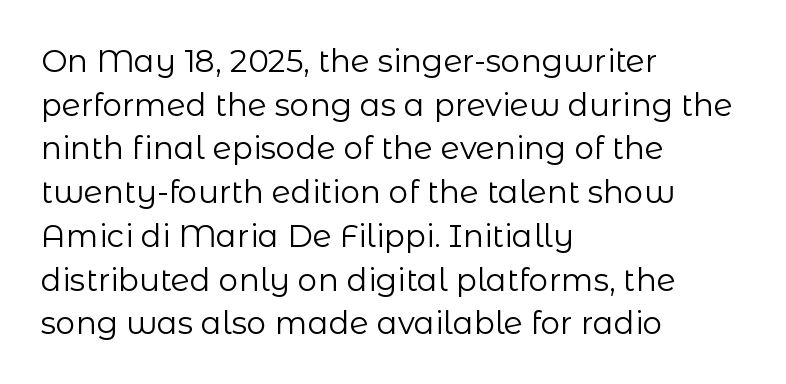
{"serif": "no", "italic": "no", "bold": "no", "weight": "regular", "width": "normal", "stroke_contrast": "low", "x_height": "medium", "monospaced": "no", "underline": "no", "align": "left", "line_spacing": "normal", "line_spacing_ratio": 1.41, "letter_spacing": "normal", "letter_spacing_em": 0.0, "glyph_px": 31}
